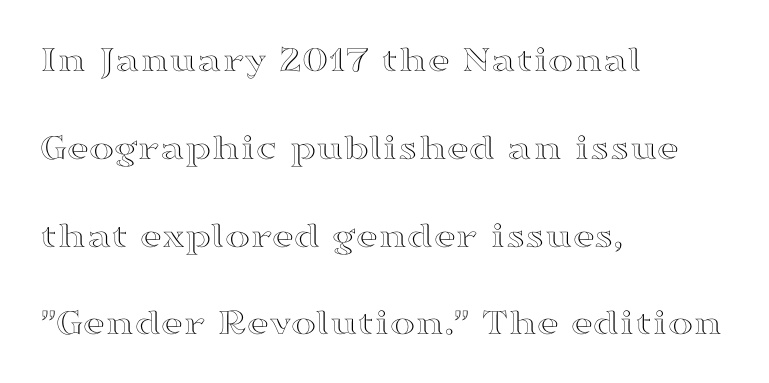
Q: Is the text italic (slanted)? A: No, it is upright.
Q: Is the text underlined? A: No.
Q: How is the paragraph aligned? A: Left-aligned.
Q: Is the spacing between letters normal or unusually wide? A: Normal.
Q: Is the spacing between lines tight, normal or loose? A: Loose.
Q: Width (condensed, normal, or wide)? A: Wide.
Q: x-height? A: Medium.
Q: Monospaced? A: No.
